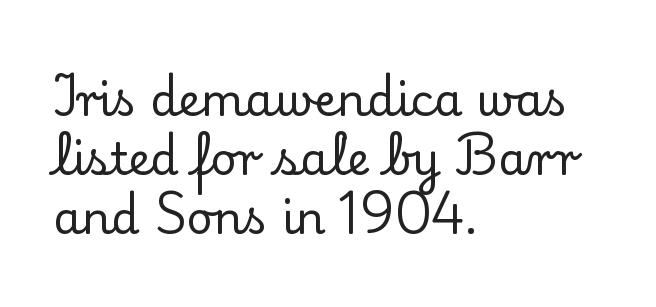
{"serif": "yes", "italic": "no", "width": "normal", "stroke_contrast": "low", "x_height": "small", "monospaced": "no", "underline": "no", "align": "left", "line_spacing": "normal", "line_spacing_ratio": 1.31, "letter_spacing": "normal", "letter_spacing_em": 0.0, "glyph_px": 45}
